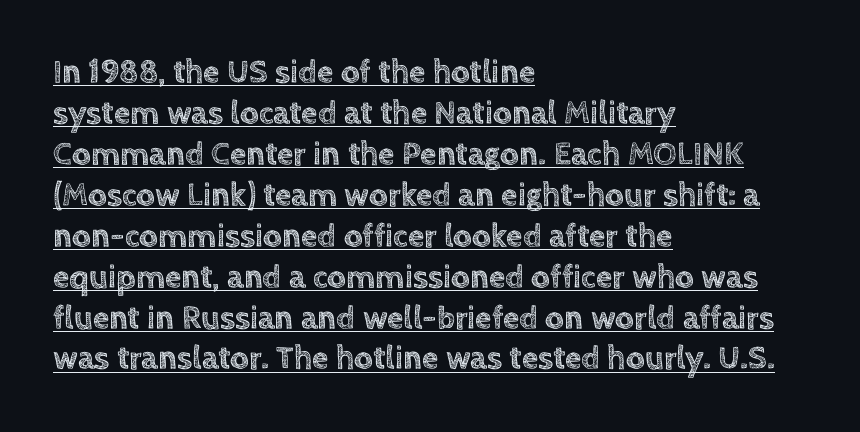
The image shows 33 px text type, upright; set left-aligned, line spacing 1.24x, normal letter spacing, underlined; a large x-height.
